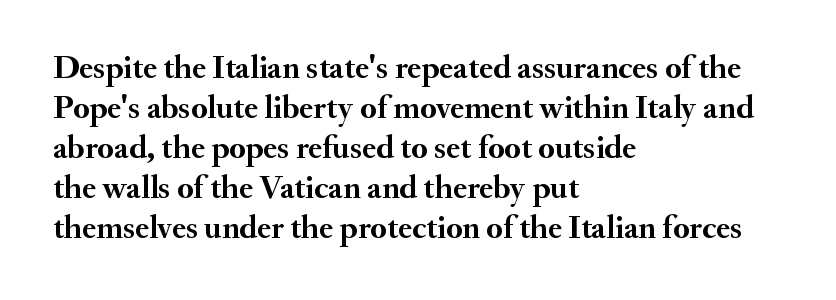
The image shows 33 px semibold serif type, upright; set left-aligned, line spacing 1.21x, normal letter spacing, not underlined; medium stroke contrast and a small x-height.
